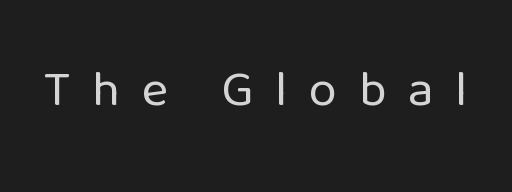
The image shows 51 px regular-weight sans-serif type, upright; set unusually wide letter spacing (+0.42 em), not underlined; low stroke contrast and a medium x-height.
